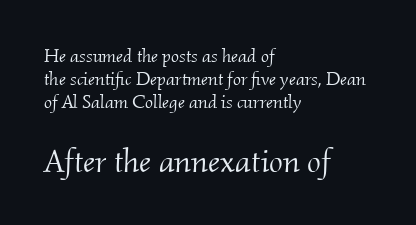
{"serif": "yes", "italic": "yes", "lean": "right", "slant_degrees": 2, "bold": "no", "weight": "light", "width": "normal", "stroke_contrast": "medium", "x_height": "small", "monospaced": "no", "underline": "no", "align": "left", "line_spacing_ratio": 1.22, "letter_spacing": "normal", "letter_spacing_em": 0.0, "larger_block": "second", "size_ratio": 1.74, "glyph_px": 33}
